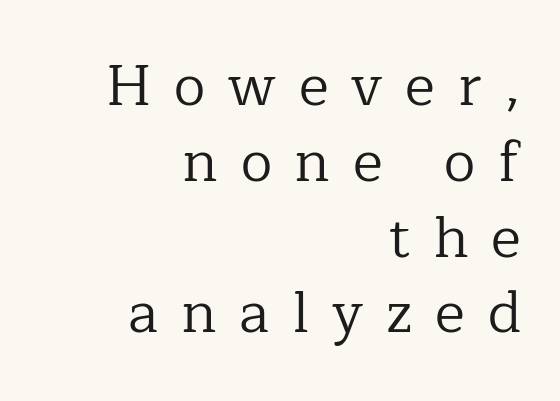
Unlike italic type, these characters show no tilt at all. If you drew a ruler down the right edge, every line would touch it. Anything drawn beneath the words? Only blank space. Summary of vertical rhythm: regular, with standard interline spacing. Character widths vary here, with narrow letters taking less room than wide ones. This sample uses a serif face.
